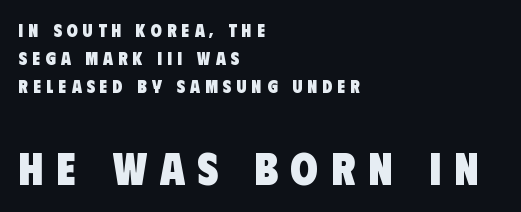
The image shows 45 px heavy, condensed sans-serif type; set left-aligned, normal line spacing (1.55x), unusually wide letter spacing (+0.29 em), not underlined; the second (bottom) block is 2.5x larger; low stroke contrast and a large x-height.
